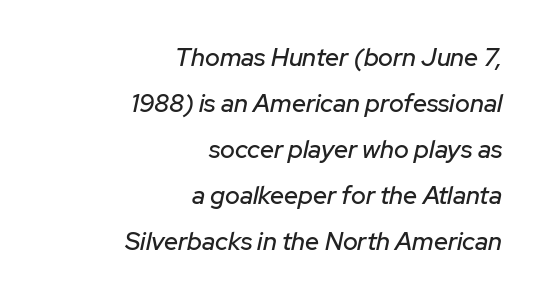
The image shows 25 px text type, italic (leaning right); set right-aligned, line spacing 1.84x, normal letter spacing, not underlined.
